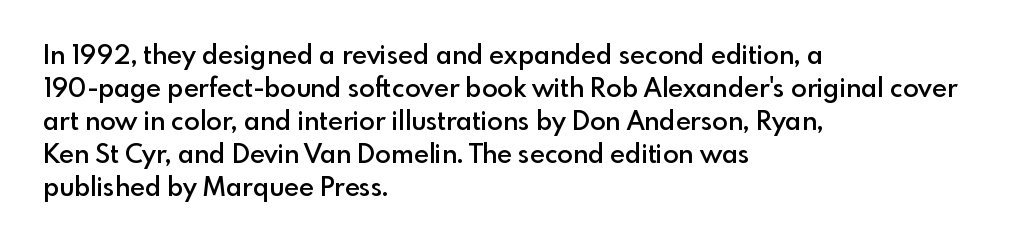
The image shows 26 px text type, upright; set left-aligned, normal line spacing (1.27x), normal letter spacing, not underlined.
